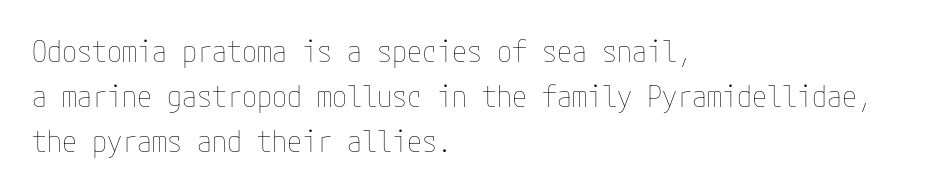
The rendering anchors every line to the left-hand side. Notice how descenders clear the ascenders below comfortably — that's standard leading. If you drew a line through each stem, it would be perfectly vertical. Unbolded letterforms with no extra heft. The horizontal fit of the characters is conventional and even. A bare baseline throughout the passage.
